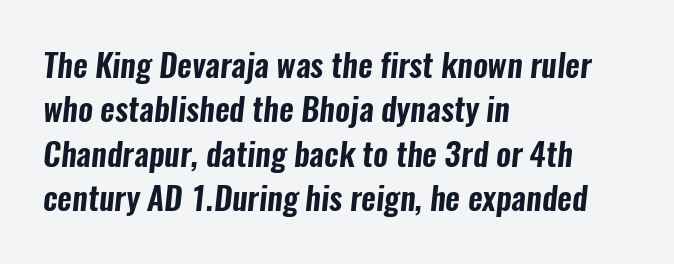
The image shows 32 px condensed sans-serif type; set left-aligned, normal line spacing (1.39x), normal letter spacing, not underlined; low stroke contrast and a medium x-height.
